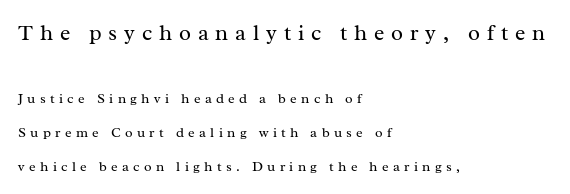
{"italic": "no", "bold": "no", "underline": "no", "align": "left", "line_spacing": "loose", "line_spacing_ratio": 2.42, "letter_spacing": "wide", "letter_spacing_em": 0.31, "larger_block": "first", "size_ratio": 1.57, "glyph_px": 22}
